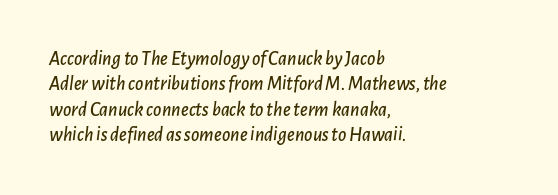
Q: Is the text italic (slanted)? A: Yes, it leans right by about 7 degrees.
Q: Is the text underlined? A: No.
Q: How is the paragraph aligned? A: Left-aligned.
Q: Is the spacing between letters normal or unusually wide? A: Normal.
Q: Is the spacing between lines tight, normal or loose? A: Normal.
